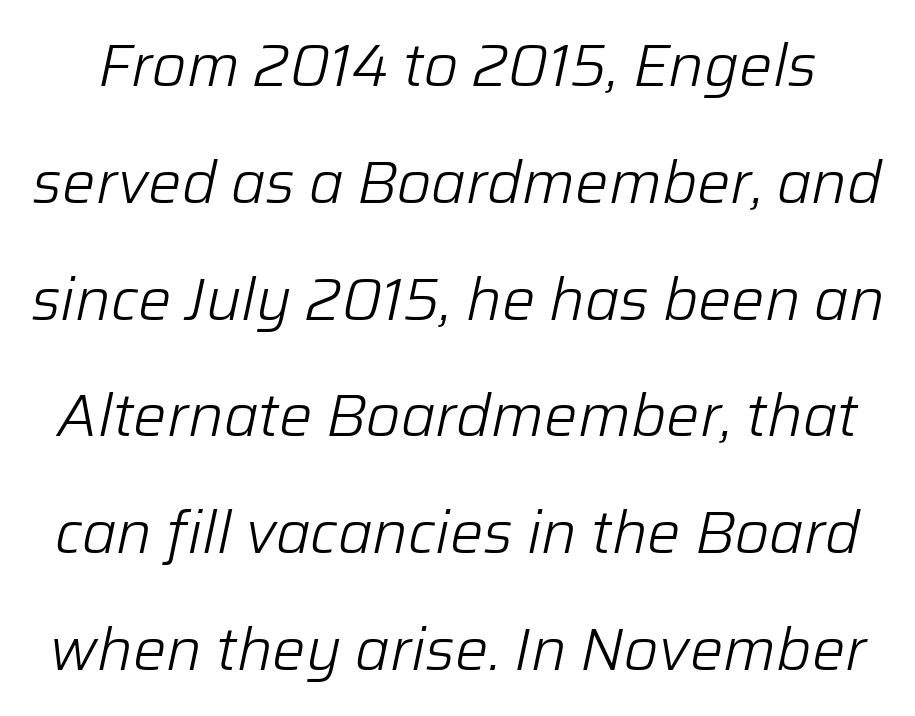
{"italic": "yes", "lean": "right", "slant_degrees": 12, "bold": "no", "weight": "light", "width": "normal", "stroke_contrast": "low", "x_height": "medium", "monospaced": "no", "underline": "no", "line_spacing": "loose", "line_spacing_ratio": 1.98, "letter_spacing": "normal", "letter_spacing_em": 0.0, "glyph_px": 59}
